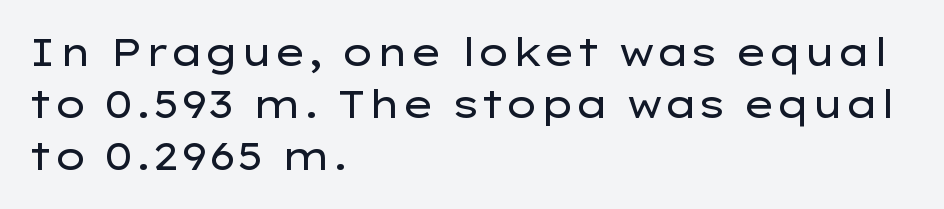
Note: no serifs on the glyphs. The glyphs are unaccompanied by any horizontal stroke below them. Proportional: the letters do not fall into vertical columns. Every character sits straight up, as roman type does. The line texture is even and compact thanks to regular tracking.
